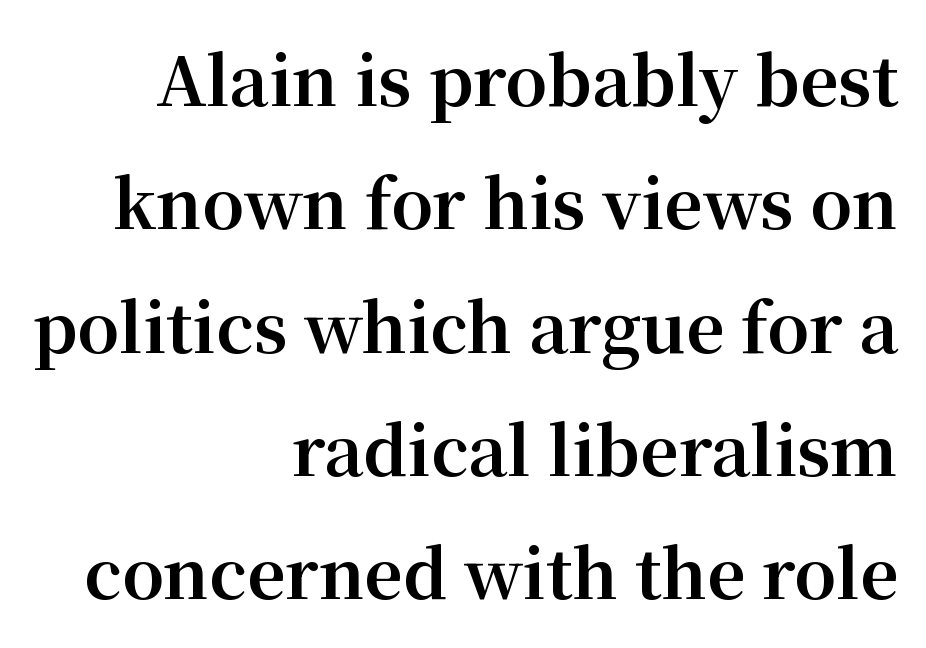
What stands out about the letter spacing? Nothing — it is the standard amount. The text was rendered using a seriffed face with decorative stroke endings. This rendering uses right alignment, leaving the left contour irregular. Honestly, there is no underline to notice here at all.
